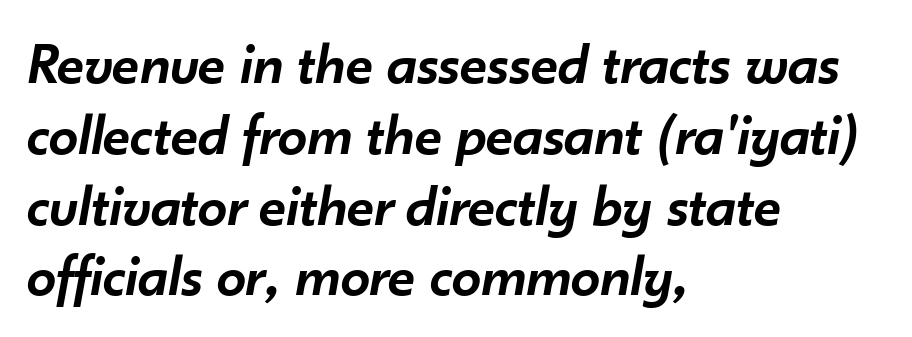
The image shows 59 px semibold type, italic (leaning right); set left-aligned, line spacing 1.2x, normal letter spacing, not underlined; low stroke contrast and a small x-height.
